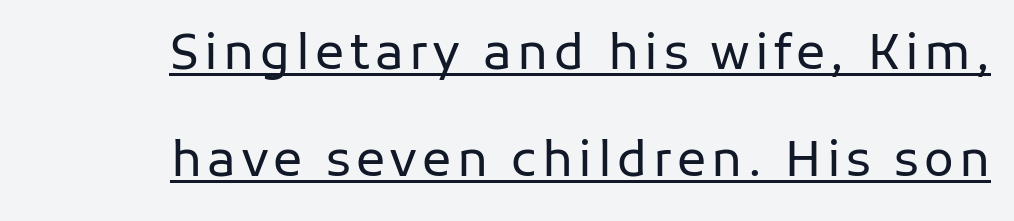
The image shows 49 px regular-weight sans-serif type, upright; set right-aligned, loose line spacing (2.19x), underlined; low stroke contrast and a medium x-height.
